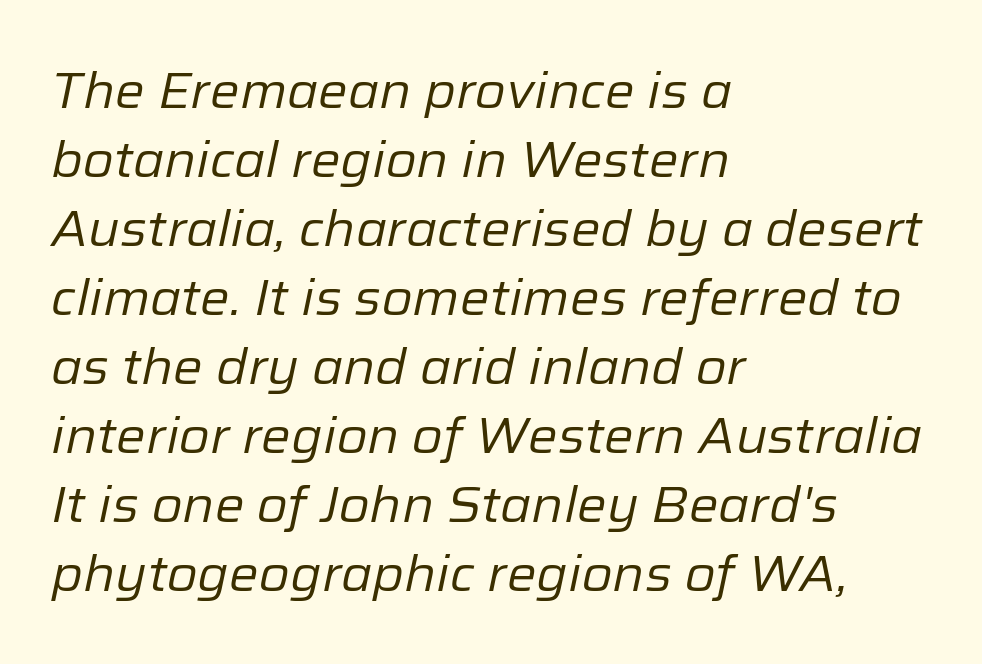
The image shows 50 px regular-weight type, italic (leaning right); set left-aligned, normal line spacing (1.38x), normal letter spacing, not underlined; low stroke contrast and a medium x-height.
